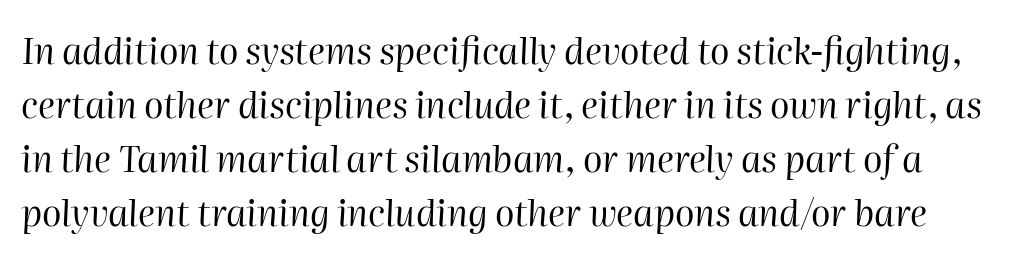
The image shows 36 px regular-weight type, italic (leaning right); set normal line spacing (1.5x), normal letter spacing, not underlined; high stroke contrast and a medium x-height.
